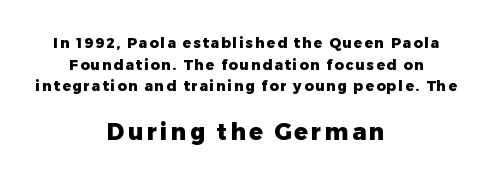
{"italic": "no", "bold": "yes", "underline": "no", "align": "center", "line_spacing": "normal", "line_spacing_ratio": 1.54, "larger_block": "second", "size_ratio": 1.64, "glyph_px": 23}
